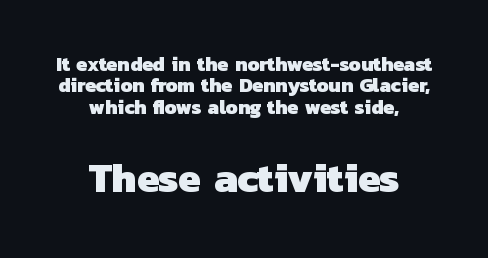
Q: Is the text bold? A: Yes.
Q: Is the typeface a serif or a sans-serif typeface? A: Sans-serif.
Q: Is the text underlined? A: No.
Q: How is the paragraph aligned? A: Centered.
Q: Is the spacing between letters normal or unusually wide? A: Normal.
Q: Is the spacing between lines tight, normal or loose? A: Tight.
Q: Which block of text is set in a larger size, the first (top) or the second (bottom)? A: The second (bottom) one.
Q: Width (condensed, normal, or wide)? A: Normal.
Q: Stroke contrast? A: Low.
Q: x-height? A: Medium.
Q: Monospaced? A: No.
